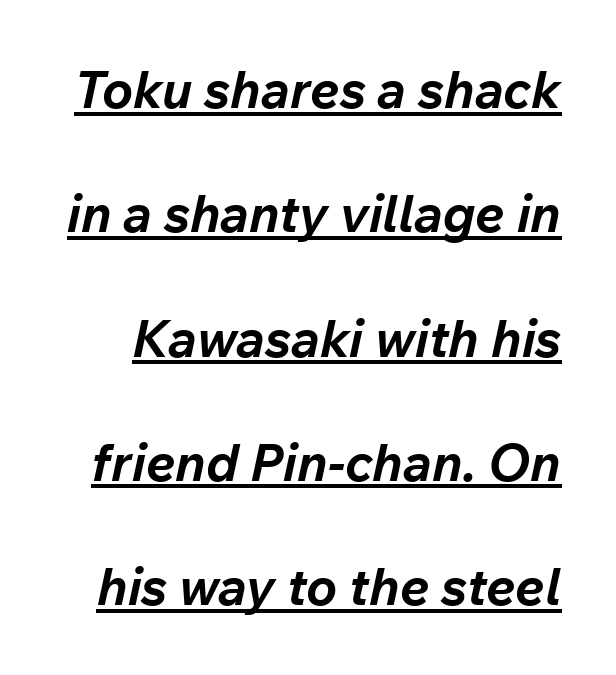
{"italic": "yes", "lean": "right", "slant_degrees": 12, "bold": "yes", "weight": "bold", "width": "normal", "stroke_contrast": "low", "x_height": "medium", "monospaced": "no", "underline": "yes", "line_spacing": "loose", "line_spacing_ratio": 2.39, "letter_spacing": "normal", "letter_spacing_em": 0.0, "glyph_px": 52}
